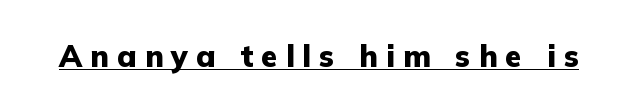
Set as a true bold cut, around the 700 mark. Proportional: the letters do not fall into vertical columns. Style check: upright. This rendering employs a face without finishing strokes, i.e., a sans-serif. A baseline rule has been typeset under these characters.
